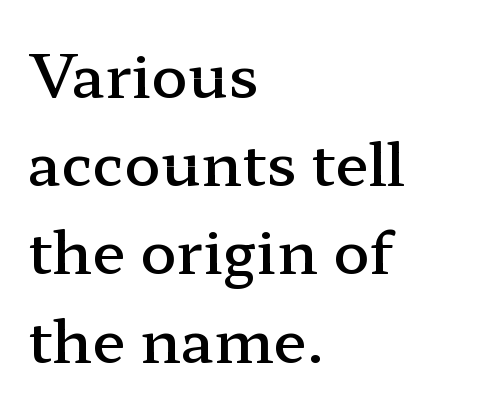
The image shows 60 px semibold, wide serif type, upright; set left-aligned, normal line spacing (1.47x), normal letter spacing, not underlined; low stroke contrast and a medium x-height.
